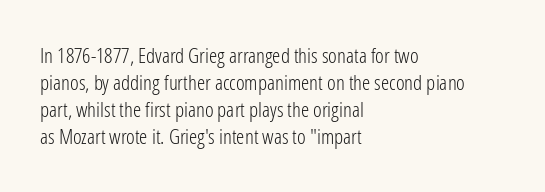
Q: Is the text bold? A: No.
Q: Is the text italic (slanted)? A: No, it is upright.
Q: Is the text underlined? A: No.
Q: How is the paragraph aligned? A: Left-aligned.
Q: Is the spacing between letters normal or unusually wide? A: Normal.
Q: Is the spacing between lines tight, normal or loose? A: Normal.
